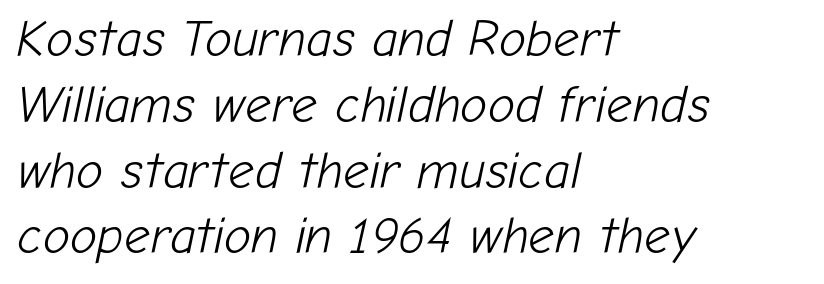
In terms of letterspacing, this is plain default setting. The passage shown is typed in a proportional face where columns would drift. Line beginnings align vertically; line endings do not. Every character sits at an angle, as italics do. These lines sit exactly where default settings would place them.
